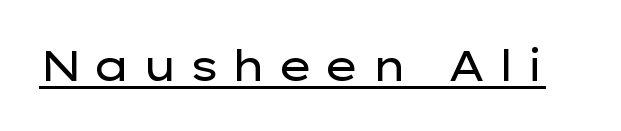
Q: Is the text bold? A: No.
Q: Is the text italic (slanted)? A: No, it is upright.
Q: Is the typeface a serif or a sans-serif typeface? A: Sans-serif.
Q: Is the text underlined? A: Yes.
Q: Is the spacing between letters normal or unusually wide? A: Unusually wide.
Q: Width (condensed, normal, or wide)? A: Wide.
Q: Stroke contrast? A: Low.
Q: x-height? A: Medium.
Q: Monospaced? A: No.
